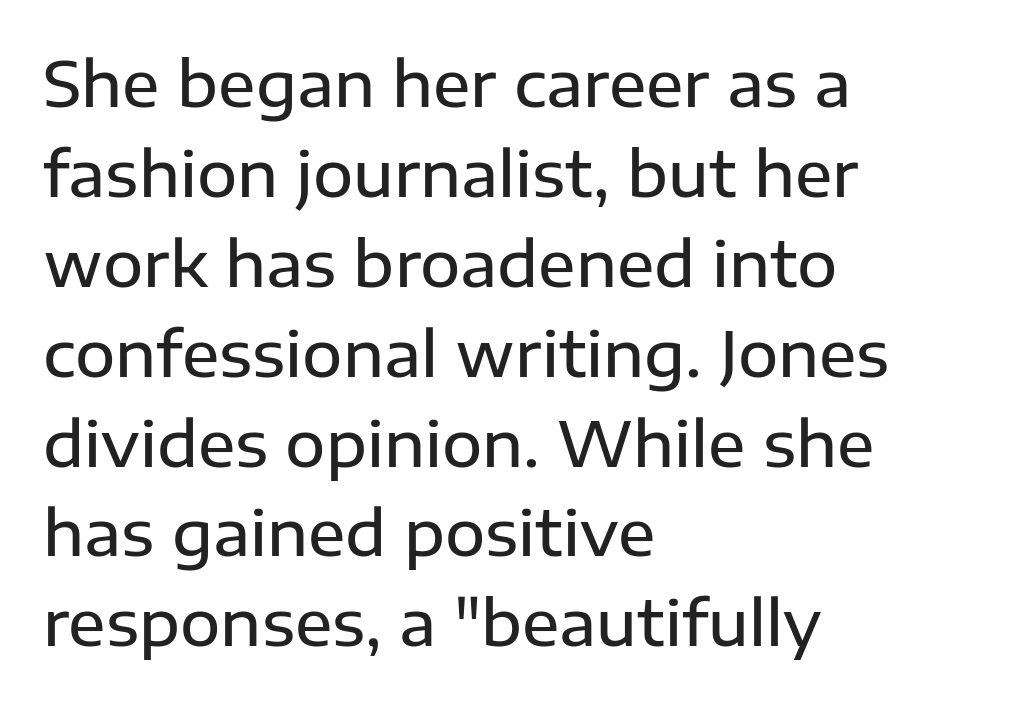
Q: Is the text bold? A: Semi-bold.
Q: Is the text italic (slanted)? A: No, it is upright.
Q: Is the typeface a serif or a sans-serif typeface? A: Sans-serif.
Q: Is the text underlined? A: No.
Q: How is the paragraph aligned? A: Left-aligned.
Q: Is the spacing between letters normal or unusually wide? A: Normal.
Q: Is the spacing between lines tight, normal or loose? A: Normal.
Q: Width (condensed, normal, or wide)? A: Normal.
Q: Stroke contrast? A: Low.
Q: x-height? A: Medium.
Q: Monospaced? A: No.
